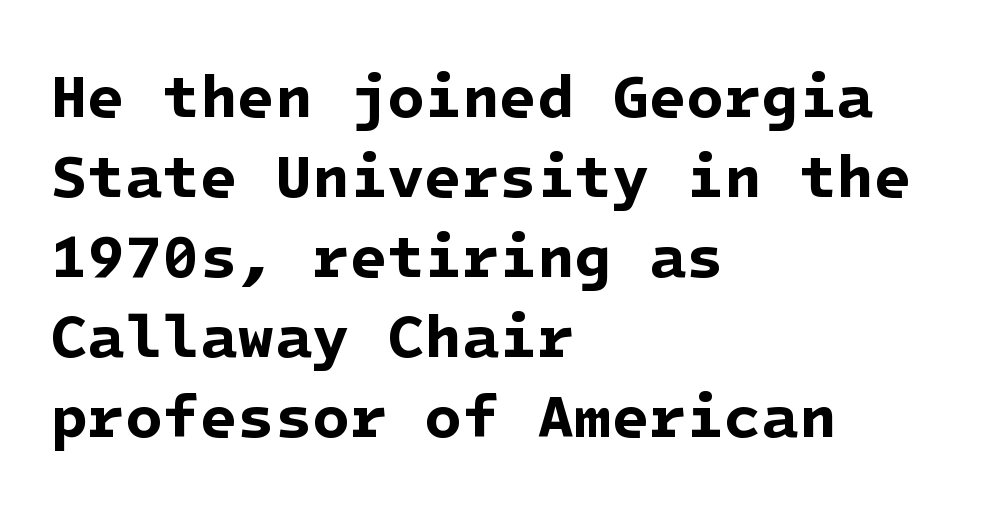
Notice how the passage keeps a crisp vertical edge on the left only. The gaps between neighbouring characters are ordinary and unremarkable. Unmarked baselines from the first word to the last. Notice how descenders clear the ascenders below comfortably — that's standard leading. Grotesque or geometric, the face here clearly has no serifs.
